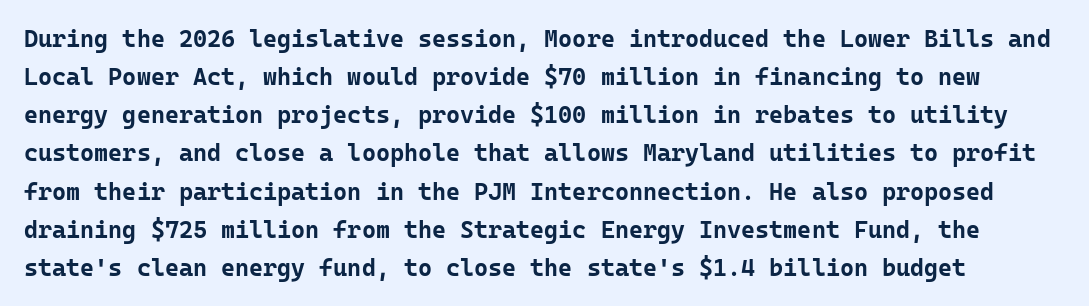
Posture: upright roman. The passage shown is not underscored anywhere. Notice how descenders clear the ascenders below comfortably — that's standard leading. Short note: letters normally spaced.
